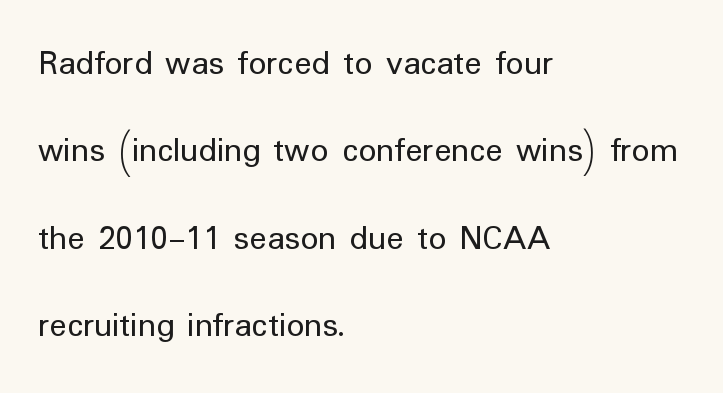
The image shows 36 px regular-weight sans-serif type, upright; set left-aligned, loose line spacing (2.43x), normal letter spacing, not underlined; low stroke contrast and a medium x-height.
